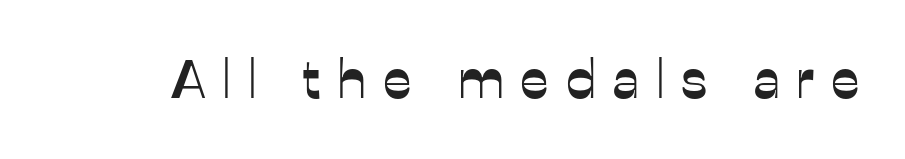
Q: Is the text italic (slanted)? A: No, it is upright.
Q: Is the typeface a serif or a sans-serif typeface? A: Sans-serif.
Q: Is the text underlined? A: No.
Q: Is the spacing between letters normal or unusually wide? A: Unusually wide.
Q: Width (condensed, normal, or wide)? A: Normal.
Q: Stroke contrast? A: Low.
Q: x-height? A: Medium.
Q: Monospaced? A: No.
